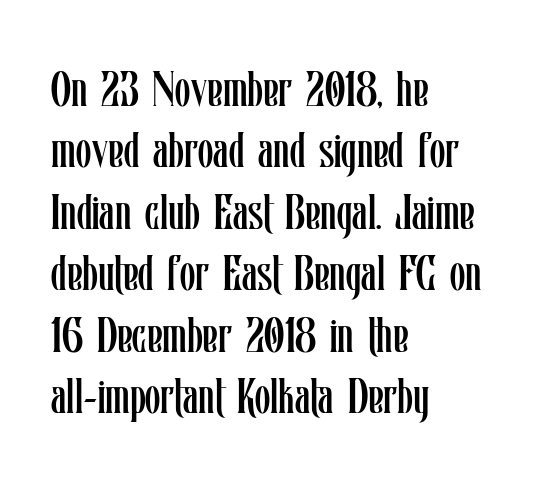
Teacher's note: observe the even left margin — that is flush-left alignment. Weight class: somewhere from thin through regular. Quick note: underline off. A typesetter would mark this as roman, not italic. Inter-character spacing is left at the font's built-in metrics.
